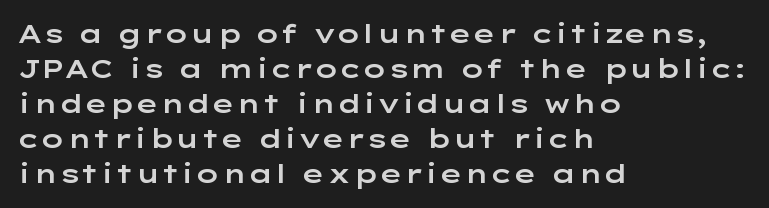
{"italic": "no", "underline": "no", "align": "left", "line_spacing": "normal", "line_spacing_ratio": 1.35, "letter_spacing": "normal", "letter_spacing_em": 0.0, "glyph_px": 26}
